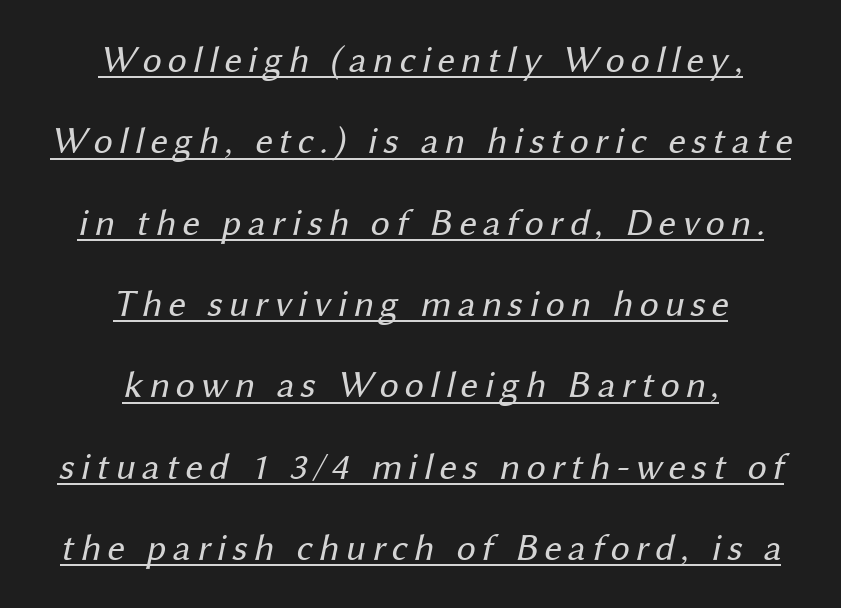
Q: Is the text bold? A: No.
Q: Is the typeface a serif or a sans-serif typeface? A: Sans-serif.
Q: Is the text underlined? A: Yes.
Q: How is the paragraph aligned? A: Centered.
Q: Is the spacing between lines tight, normal or loose? A: Loose.
Q: Width (condensed, normal, or wide)? A: Normal.
Q: Stroke contrast? A: Medium.
Q: x-height? A: Medium.
Q: Monospaced? A: No.
